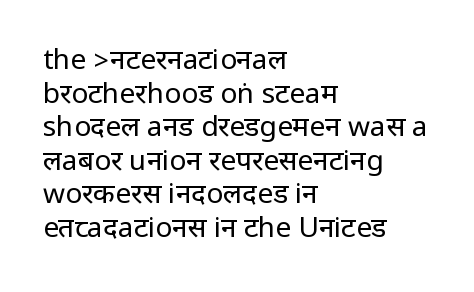
Line starts are locked; line ends wander. Is there any slant? The stems are plumb. Note: no serifs on the glyphs. Caption: face not bold, strokes unweighted. Look at the tracking — it's just the regular setting, nothing added. The space directly below the letters is spotless.
